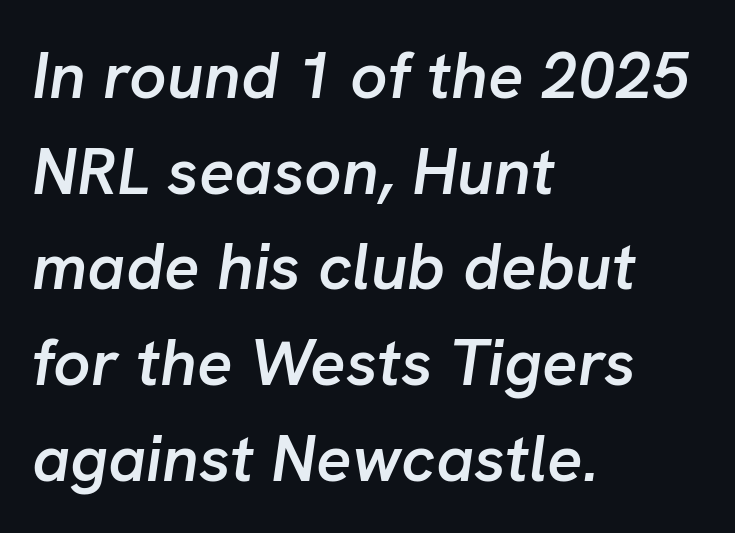
A typesetter would call this proportional, since set widths differ per character. The designer left line spacing at the default. What weight is shown? A semibold, between regular and bold. Teacher's note: observe the even left margin — that is flush-left alignment.
